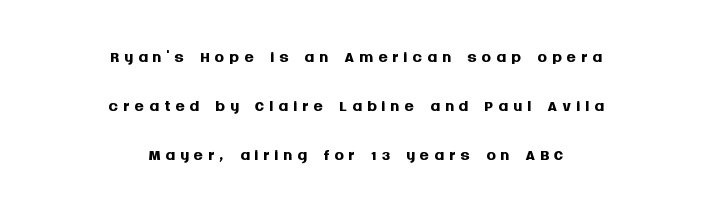
Q: Is the text bold? A: Yes.
Q: Is the text italic (slanted)? A: No, it is upright.
Q: Is the text underlined? A: No.
Q: How is the paragraph aligned? A: Centered.
Q: Is the spacing between letters normal or unusually wide? A: Unusually wide.
Q: Is the spacing between lines tight, normal or loose? A: Loose.
